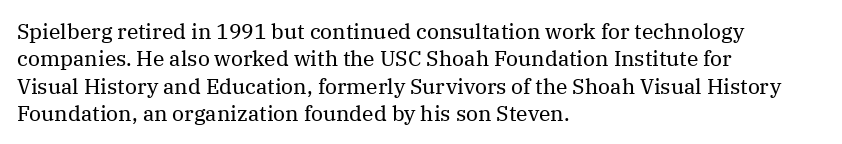
{"italic": "no", "bold": "no", "underline": "no", "align": "left", "line_spacing": "normal", "line_spacing_ratio": 1.3, "letter_spacing": "normal", "letter_spacing_em": 0.0, "glyph_px": 21}
